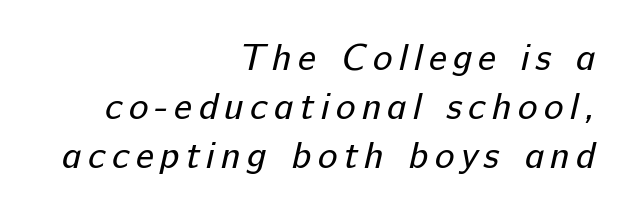
Q: Is the text bold? A: No.
Q: Is the typeface a serif or a sans-serif typeface? A: Sans-serif.
Q: Is the text underlined? A: No.
Q: How is the paragraph aligned? A: Right-aligned.
Q: Is the spacing between lines tight, normal or loose? A: Normal.
Q: Width (condensed, normal, or wide)? A: Normal.
Q: Stroke contrast? A: Low.
Q: x-height? A: Medium.
Q: Monospaced? A: No.
